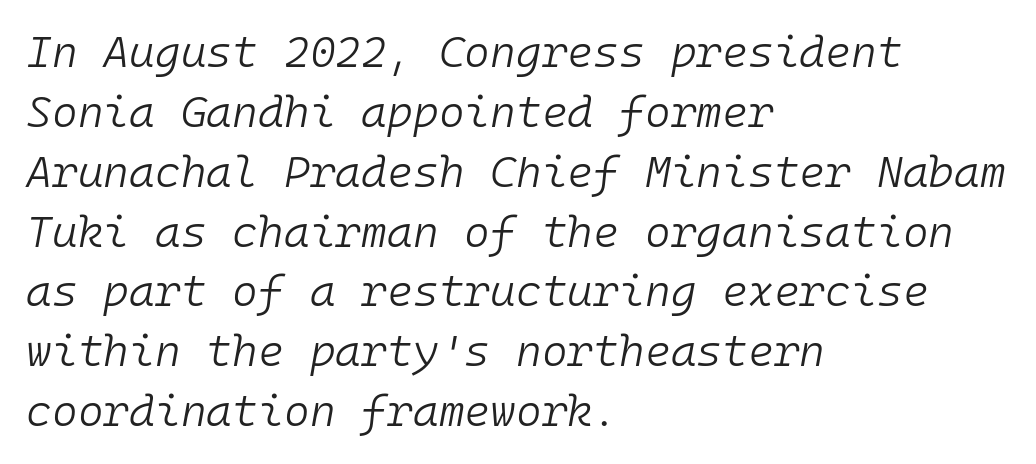
Alignment: flush left. The letterforms sit at book weight or below. Look at the tracking — it's just the regular setting, nothing added. Regular leading. Compared with ordinary roman type, these characters are visibly tilted. Honestly, there is no underline to notice here at all.
